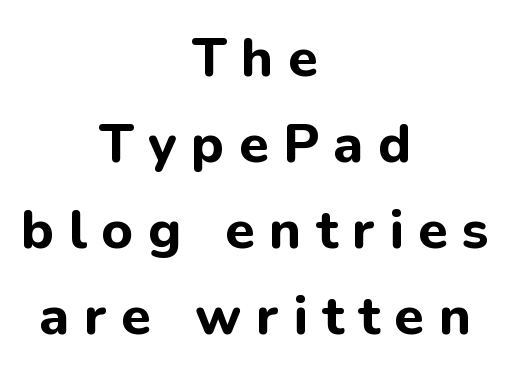
Q: Is the text bold? A: Yes.
Q: Is the text italic (slanted)? A: No, it is upright.
Q: Is the typeface a serif or a sans-serif typeface? A: Sans-serif.
Q: Is the text underlined? A: No.
Q: How is the paragraph aligned? A: Centered.
Q: Is the spacing between letters normal or unusually wide? A: Unusually wide.
Q: Is the spacing between lines tight, normal or loose? A: Normal.
Q: Width (condensed, normal, or wide)? A: Normal.
Q: Stroke contrast? A: Low.
Q: x-height? A: Medium.
Q: Monospaced? A: No.
